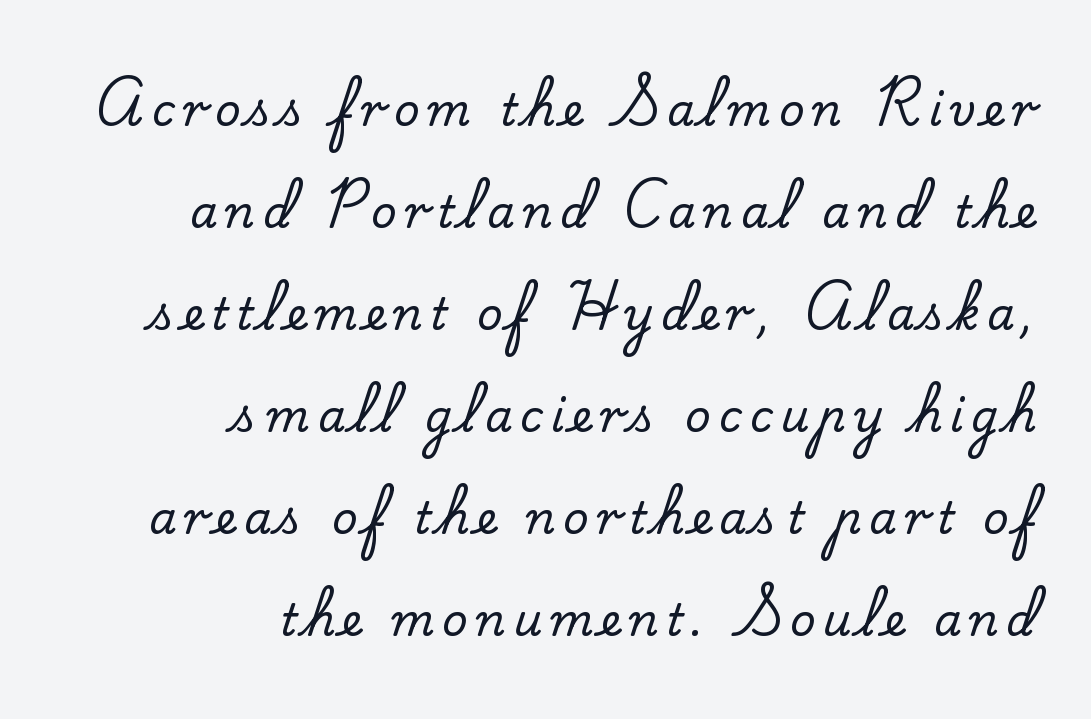
Q: Is the text italic (slanted)? A: Yes.
Q: Is the typeface a serif or a sans-serif typeface? A: Serif.
Q: Is the text underlined? A: No.
Q: How is the paragraph aligned? A: Right-aligned.
Q: Is the spacing between lines tight, normal or loose? A: Loose.
Q: Width (condensed, normal, or wide)? A: Normal.
Q: Stroke contrast? A: Low.
Q: x-height? A: Small.
Q: Monospaced? A: No.
